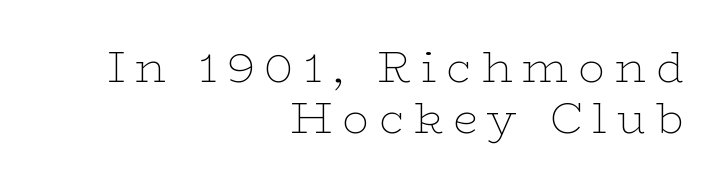
{"serif": "yes", "italic": "no", "bold": "no", "weight": "thin", "width": "wide", "stroke_contrast": "low", "x_height": "medium", "monospaced": "no", "underline": "no", "align": "right", "line_spacing": "tight", "line_spacing_ratio": 1.15, "letter_spacing": "wide", "letter_spacing_em": 0.23, "glyph_px": 44}
